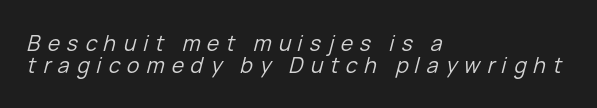
Q: Is the text bold? A: No.
Q: Is the text italic (slanted)? A: Yes, it leans right by about 15 degrees.
Q: Is the text underlined? A: No.
Q: How is the paragraph aligned? A: Left-aligned.
Q: Is the spacing between letters normal or unusually wide? A: Unusually wide.
Q: Is the spacing between lines tight, normal or loose? A: Tight.
